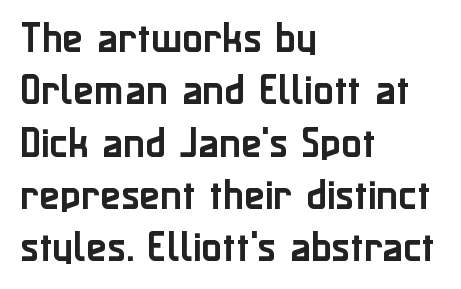
{"serif": "no", "italic": "no", "width": "normal", "stroke_contrast": "low", "x_height": "medium", "monospaced": "no", "underline": "no", "align": "left", "line_spacing": "normal", "line_spacing_ratio": 1.54, "letter_spacing": "normal", "letter_spacing_em": 0.0, "glyph_px": 34}
